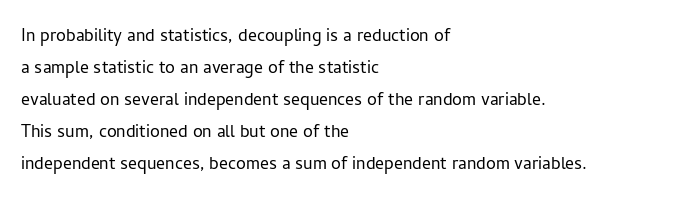
Q: Is the text bold? A: No.
Q: Is the text italic (slanted)? A: No, it is upright.
Q: Is the text underlined? A: No.
Q: How is the paragraph aligned? A: Left-aligned.
Q: Is the spacing between letters normal or unusually wide? A: Normal.
Q: Is the spacing between lines tight, normal or loose? A: Normal.
